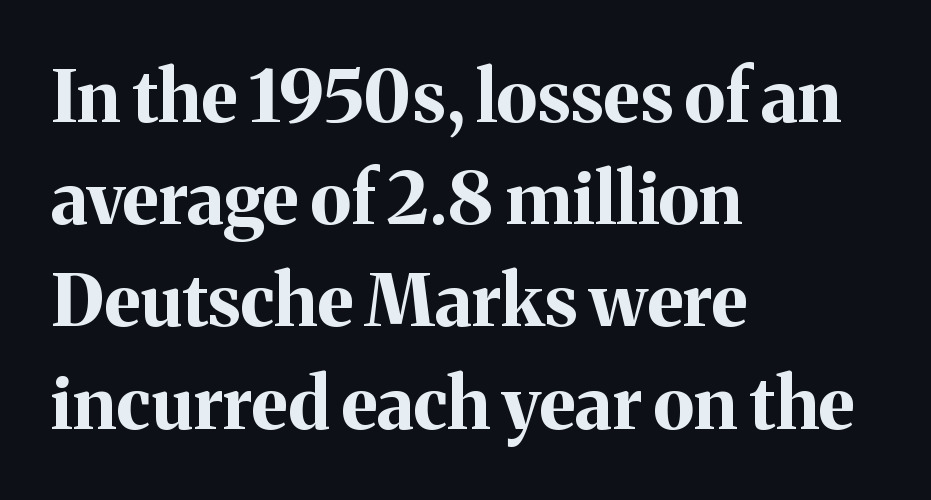
Q: Is the text bold? A: Yes.
Q: Is the text italic (slanted)? A: No, it is upright.
Q: Is the typeface a serif or a sans-serif typeface? A: Serif.
Q: Is the text underlined? A: No.
Q: How is the paragraph aligned? A: Left-aligned.
Q: Is the spacing between letters normal or unusually wide? A: Normal.
Q: Is the spacing between lines tight, normal or loose? A: Normal.
Q: Width (condensed, normal, or wide)? A: Normal.
Q: Stroke contrast? A: Medium.
Q: x-height? A: Medium.
Q: Monospaced? A: No.
